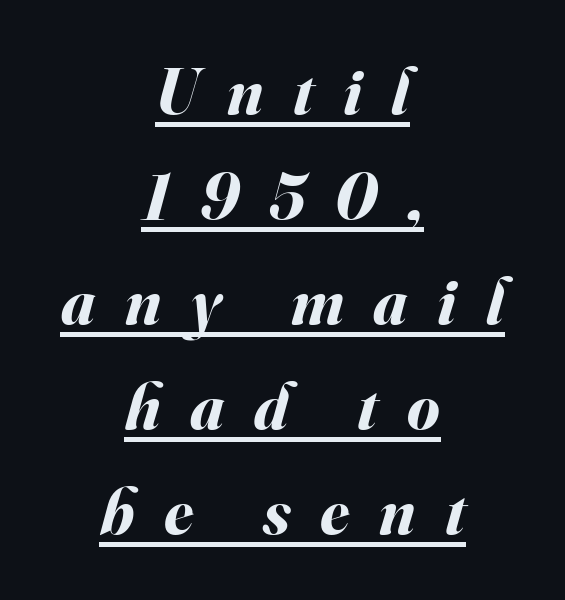
Q: Is the text bold? A: Yes.
Q: Is the text italic (slanted)? A: Yes, it leans right by about 16 degrees.
Q: Is the text underlined? A: Yes.
Q: How is the paragraph aligned? A: Centered.
Q: Is the spacing between letters normal or unusually wide? A: Unusually wide.
Q: Is the spacing between lines tight, normal or loose? A: Normal.
Q: Width (condensed, normal, or wide)? A: Normal.
Q: Stroke contrast? A: Medium.
Q: x-height? A: Small.
Q: Monospaced? A: No.
